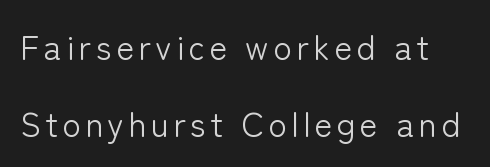
{"serif": "no", "italic": "no", "bold": "no", "weight": "light", "width": "normal", "stroke_contrast": "low", "x_height": "medium", "monospaced": "no", "underline": "no", "line_spacing": "loose", "line_spacing_ratio": 2.26, "glyph_px": 34}
